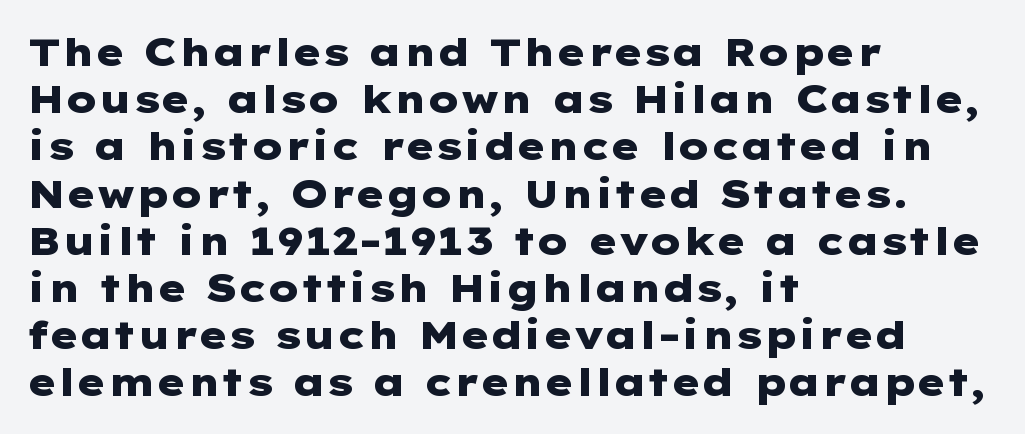
Plain, unruled lines of type. The lines in this sample share a left origin and differ only in where they stop. What weight is shown? A full bold with thick strokes. The letters sit at their default tracking, neither squeezed nor spread. This is sans-serif lettering, the kind often seen on screens and signage. A roman cut, with each character standing at attention.
